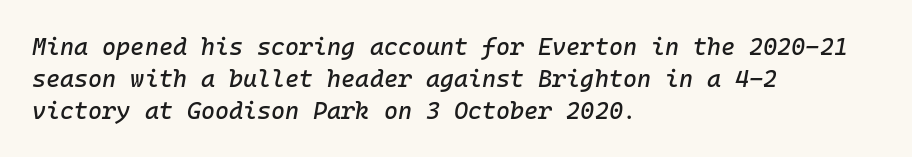
Q: Is the text italic (slanted)? A: Yes, it leans right by about 10 degrees.
Q: Is the text underlined? A: No.
Q: How is the paragraph aligned? A: Left-aligned.
Q: Is the spacing between letters normal or unusually wide? A: Normal.
Q: Is the spacing between lines tight, normal or loose? A: Normal.
